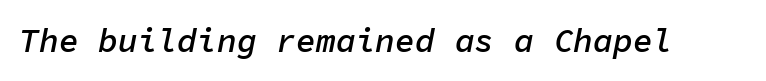
Q: Is the text bold? A: Semi-bold.
Q: Is the text italic (slanted)? A: Yes, it leans right by about 11 degrees.
Q: Is the text underlined? A: No.
Q: Is the spacing between letters normal or unusually wide? A: Normal.
Q: Width (condensed, normal, or wide)? A: Normal.
Q: Stroke contrast? A: Low.
Q: x-height? A: Medium.
Q: Monospaced? A: Yes.
